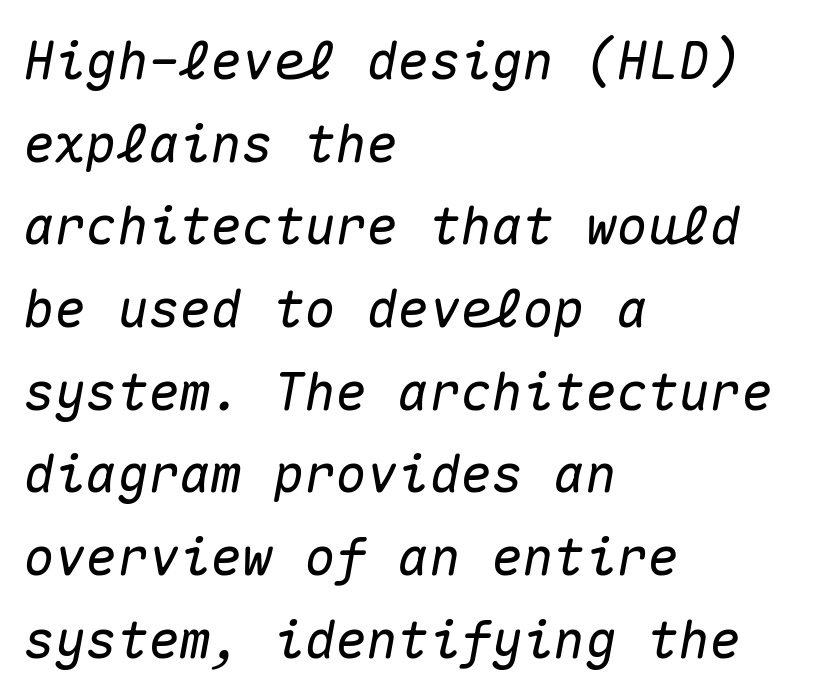
{"italic": "yes", "lean": "right", "slant_degrees": 10, "width": "normal", "stroke_contrast": "medium", "x_height": "medium", "monospaced": "yes", "underline": "no", "align": "left", "line_spacing": "normal", "line_spacing_ratio": 1.59, "letter_spacing": "normal", "letter_spacing_em": 0.0, "glyph_px": 52}
